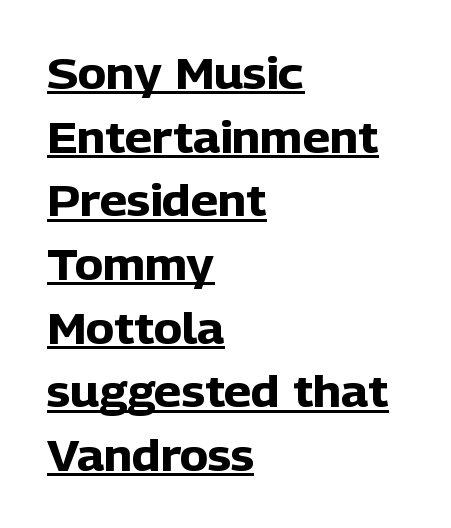
{"serif": "no", "italic": "no", "bold": "yes", "weight": "heavy", "width": "normal", "stroke_contrast": "low", "x_height": "medium", "monospaced": "no", "underline": "yes", "align": "left", "line_spacing": "normal", "line_spacing_ratio": 1.48, "letter_spacing": "normal", "letter_spacing_em": 0.0, "glyph_px": 43}
